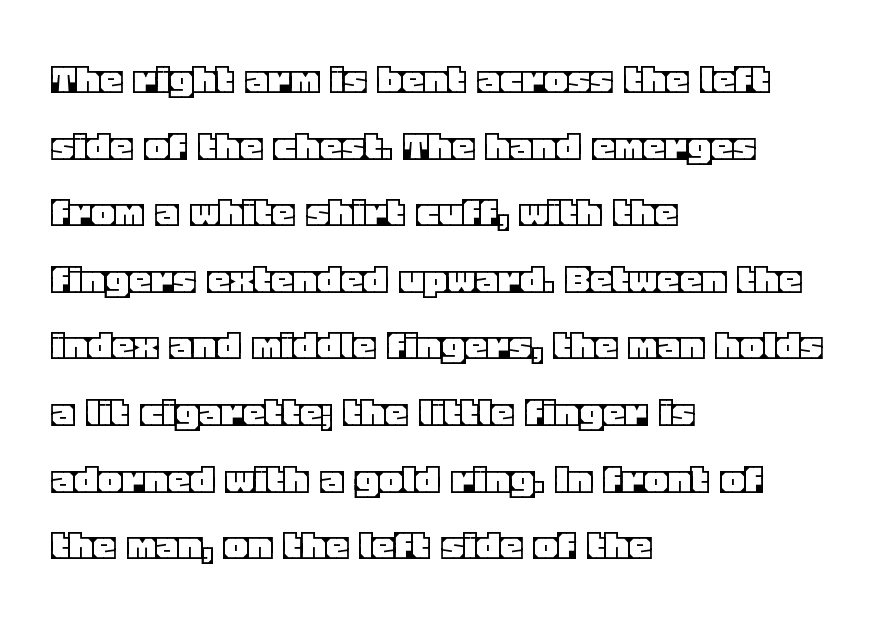
Varying glyph widths throughout — classic text-font behaviour. The lettering holds an erect, upright posture throughout. The type is set solid horizontally, with unmodified tracking. Is the block centered? No — it sits flush against the left margin. Descender tails drop into unmarked territory.
